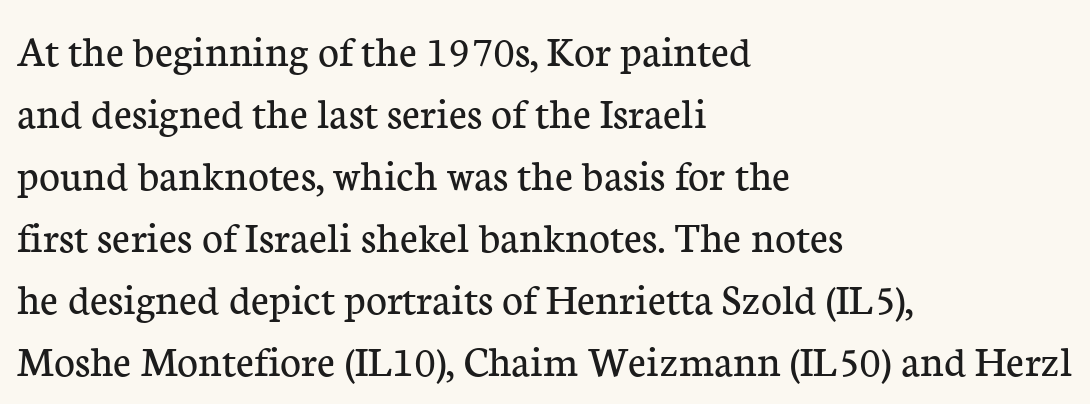
A typesetter would label this face a serif. Weight: not bold — regular or lighter. The line-height multiplier appears to be the usual default. Where is the straight margin? On the left. This is the regular roman posture of the typeface. Between one letter and the next there's only the usual sliver of space.
